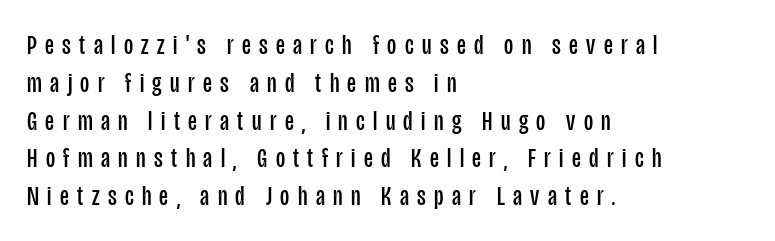
{"serif": "no", "italic": "no", "bold": "no", "weight": "regular", "width": "condensed", "stroke_contrast": "low", "x_height": "large", "monospaced": "no", "underline": "no", "align": "left", "line_spacing": "normal", "line_spacing_ratio": 1.35, "letter_spacing": "wide", "letter_spacing_em": 0.3, "glyph_px": 28}
